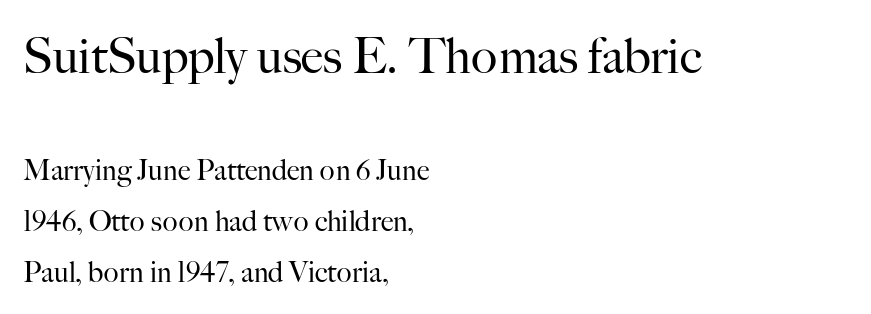
Observe the ordinary spacing: letters are neighbours, not strangers. Check where the strokes stop: tiny serifs finish them off. Ordinary non-slanted type is in use. Every row of glyphs begins at an identical x-position on the left. Underline: absent.
